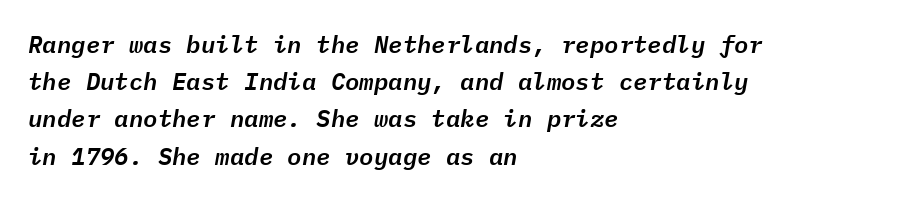
The ragged edge is on the right, which tells us the setting is flush left. Notice how the stems are inclined rather than vertical — that's the hallmark of italics. The specimen omits any rule beneath the text block's lines. Look at the tracking — it's just the regular setting, nothing added.
